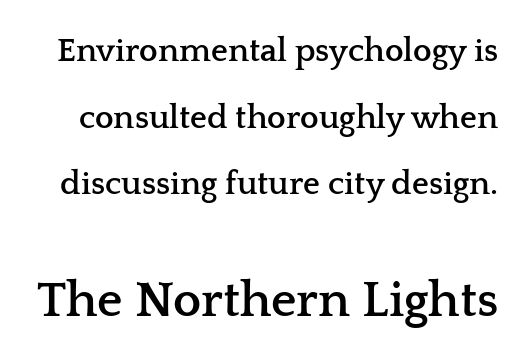
The font's upright variant was chosen for this text. Varying glyph widths throughout — classic text-font behaviour. Characters follow at the spacing the type designer built in. Weight: bold. Classification — serif. The designer dialed line spacing up above the default.
